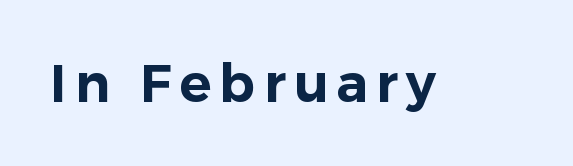
Nothing sits at the stroke ends, so this counts as sans-serif. Unlike italic type, these characters show no tilt at all. The foot of each line stays bare and open. Looks like regular typesetting: each glyph gets only the width it needs.
